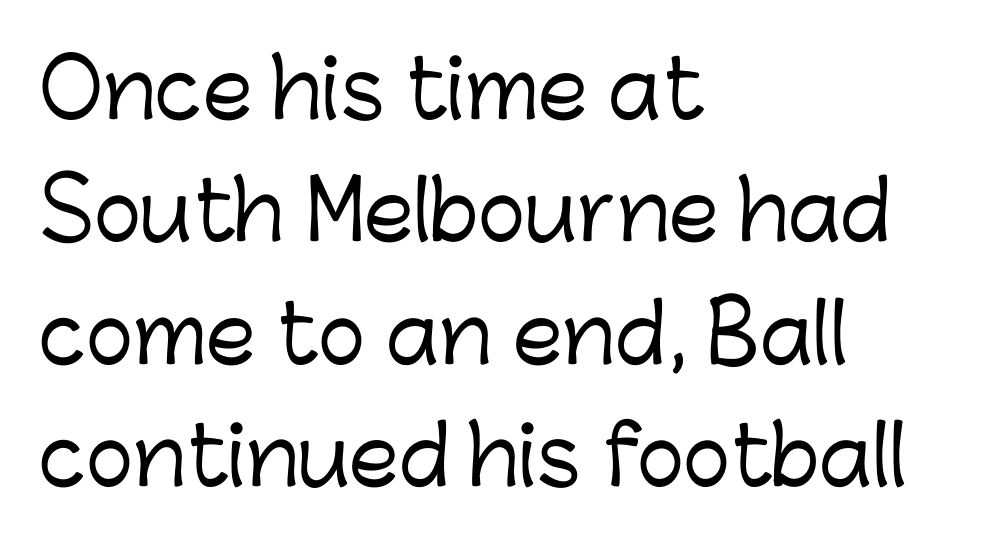
Q: Is the text italic (slanted)? A: No, it is upright.
Q: Is the typeface a serif or a sans-serif typeface? A: Sans-serif.
Q: Is the text underlined? A: No.
Q: How is the paragraph aligned? A: Left-aligned.
Q: Is the spacing between letters normal or unusually wide? A: Normal.
Q: Is the spacing between lines tight, normal or loose? A: Normal.
Q: Width (condensed, normal, or wide)? A: Normal.
Q: Stroke contrast? A: Low.
Q: x-height? A: Medium.
Q: Monospaced? A: No.
